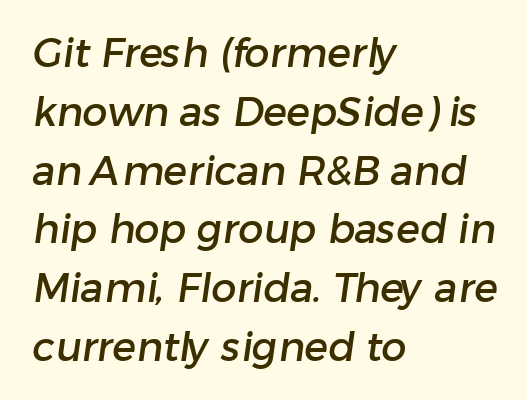
{"serif": "no", "width": "normal", "stroke_contrast": "low", "x_height": "medium", "monospaced": "no", "underline": "no", "align": "left", "line_spacing": "normal", "line_spacing_ratio": 1.47, "letter_spacing": "normal", "letter_spacing_em": 0.0, "glyph_px": 40}
